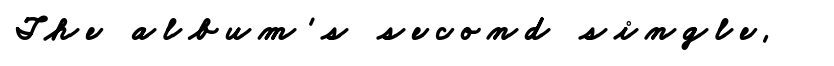
{"serif": "no", "bold": "yes", "weight": "bold", "width": "wide", "stroke_contrast": "low", "x_height": "small", "monospaced": "no", "underline": "no", "letter_spacing": "wide", "letter_spacing_em": 0.27, "glyph_px": 33}
